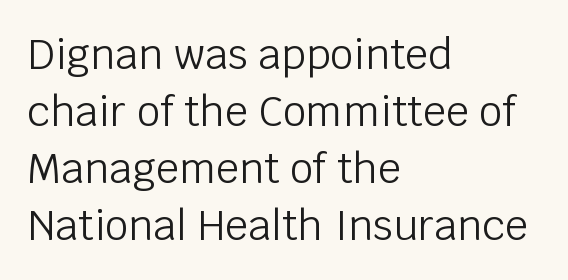
{"serif": "no", "italic": "no", "bold": "no", "weight": "light", "width": "normal", "stroke_contrast": "low", "x_height": "large", "monospaced": "no", "underline": "no", "align": "left", "line_spacing": "normal", "line_spacing_ratio": 1.39, "letter_spacing": "normal", "letter_spacing_em": 0.0, "glyph_px": 41}
